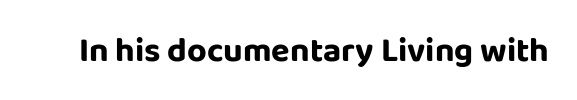
Typographically, this falls in the sans-serif category. Glyph-to-glyph distance matches everyday printed text. Quick note: not italic, upright. The zone under the glyphs is completely vacant.
